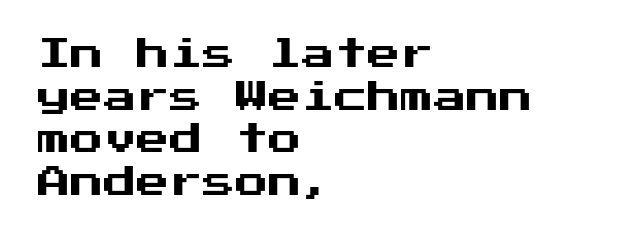
Q: Is the text italic (slanted)? A: No, it is upright.
Q: Is the typeface a serif or a sans-serif typeface? A: Sans-serif.
Q: Is the text underlined? A: No.
Q: How is the paragraph aligned? A: Left-aligned.
Q: Is the spacing between letters normal or unusually wide? A: Normal.
Q: Is the spacing between lines tight, normal or loose? A: Normal.
Q: Width (condensed, normal, or wide)? A: Normal.
Q: Stroke contrast? A: Medium.
Q: x-height? A: Medium.
